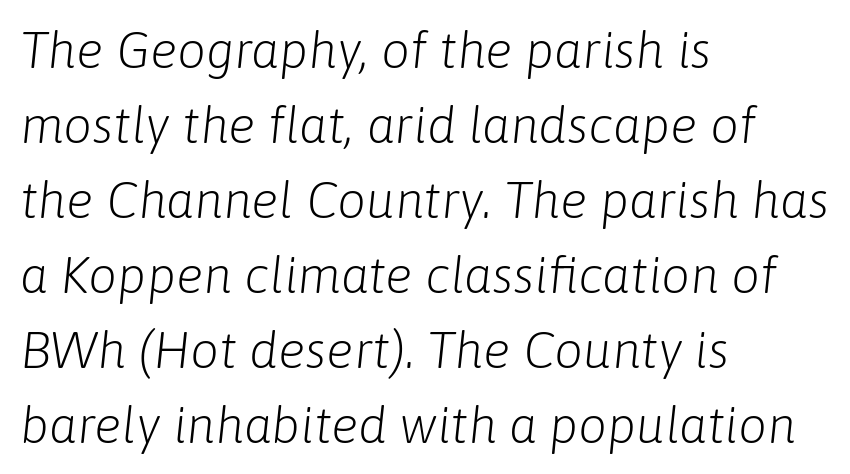
{"italic": "yes", "lean": "right", "slant_degrees": 6, "bold": "no", "weight": "light", "width": "normal", "stroke_contrast": "low", "x_height": "medium", "monospaced": "no", "underline": "no", "align": "left", "line_spacing": "normal", "line_spacing_ratio": 1.47, "letter_spacing": "normal", "letter_spacing_em": 0.0, "glyph_px": 51}
